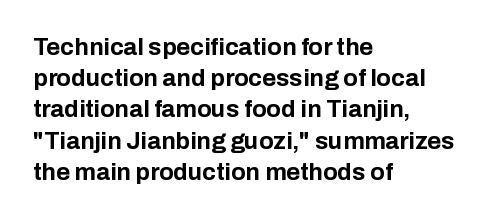
Every letter is thick-stroked: bold, no question. Line starts are locked; line ends wander. What's the leading like? Ordinary, nothing unusual. Glance below the letters and you will spot only blank space.
